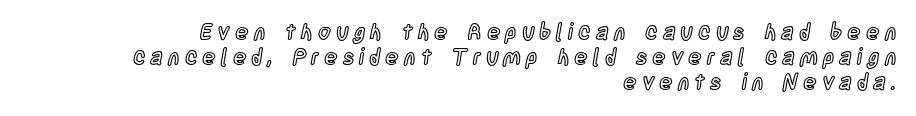
Every row of glyphs terminates at an identical x-position on the right. The space directly below the letters is spotless. You could only call the tracking loose — the letters float apart. One glance says dense: line gaps are narrower than usual.
